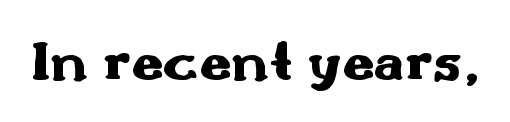
Q: Is the text bold? A: Yes.
Q: Is the text italic (slanted)? A: No, it is upright.
Q: Is the typeface a serif or a sans-serif typeface? A: Sans-serif.
Q: Is the text underlined? A: No.
Q: Is the spacing between letters normal or unusually wide? A: Normal.
Q: Width (condensed, normal, or wide)? A: Wide.
Q: Stroke contrast? A: Medium.
Q: x-height? A: Small.
Q: Monospaced? A: No.
